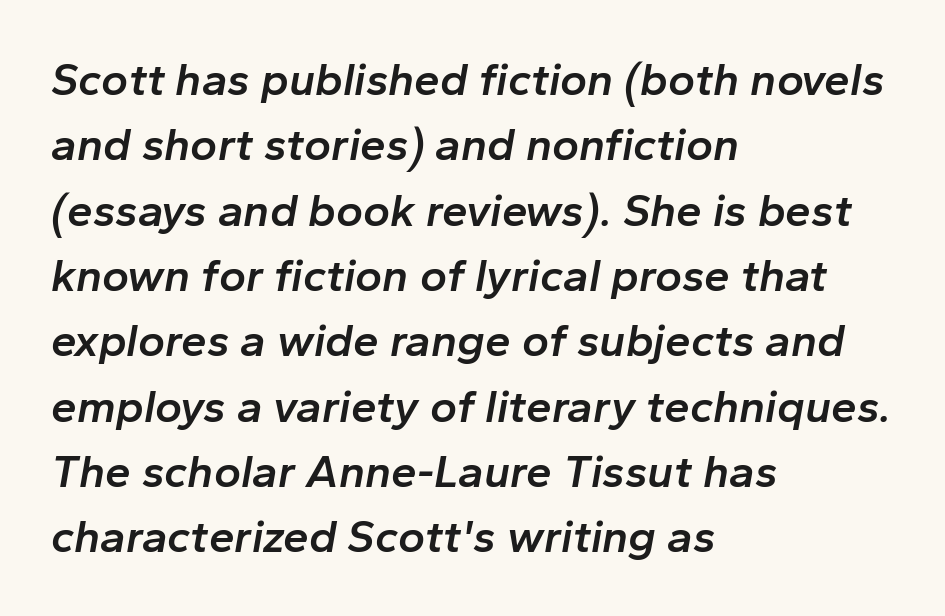
The image shows 46 px semibold type, italic (leaning right); set left-aligned, normal line spacing (1.42x), normal letter spacing, not underlined; low stroke contrast and a medium x-height.
